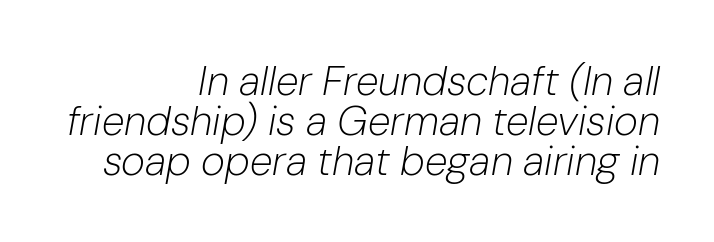
{"italic": "yes", "lean": "right", "slant_degrees": 10, "bold": "no", "weight": "light", "width": "normal", "stroke_contrast": "low", "x_height": "medium", "monospaced": "no", "underline": "no", "align": "right", "line_spacing": "tight", "line_spacing_ratio": 0.97, "letter_spacing": "normal", "letter_spacing_em": 0.0, "glyph_px": 41}
